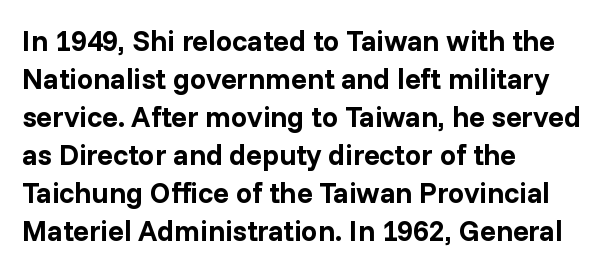
The image shows 29 px bold sans-serif type, upright; set left-aligned, normal line spacing (1.31x), normal letter spacing, not underlined; low stroke contrast and a medium x-height.
